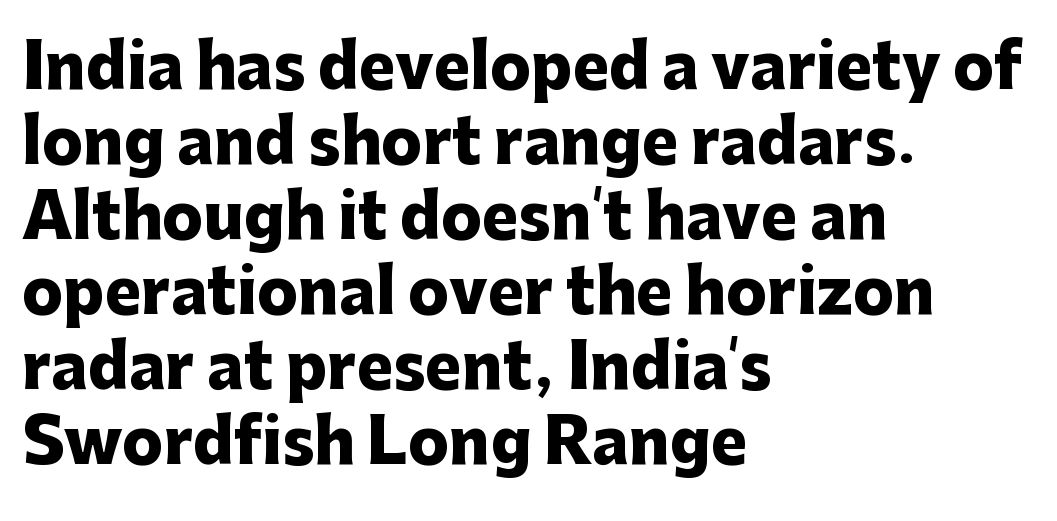
Every stem runs plumb, perpendicular to the baseline. The foot of each line stays bare and open. The lines in this sample share a left origin and differ only in where they stop. The characters look thick and weighty, a clear bold.
